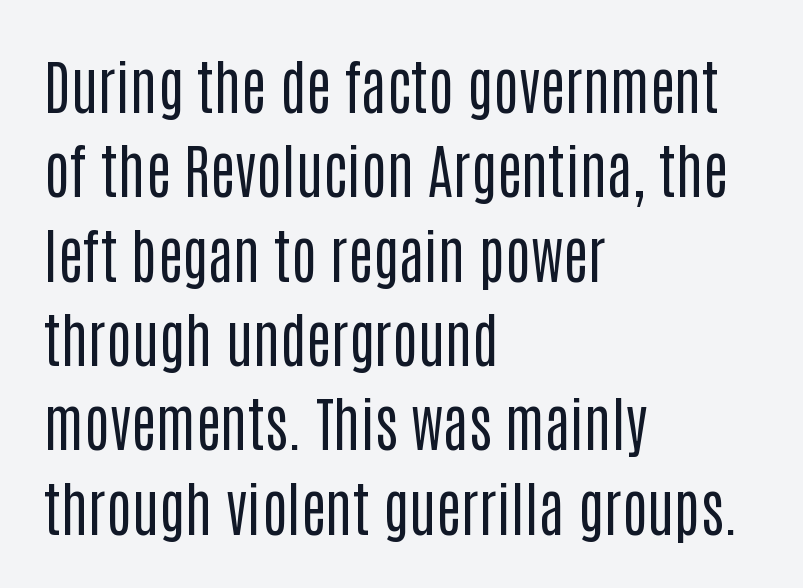
Type without underlining. In terms of letterspacing, this is plain default setting. Think of a printed novel: that variable character pitch is what you see here. The characters are drawn with everyday or finer stroke widths. Typographically, this falls in the sans-serif category.
